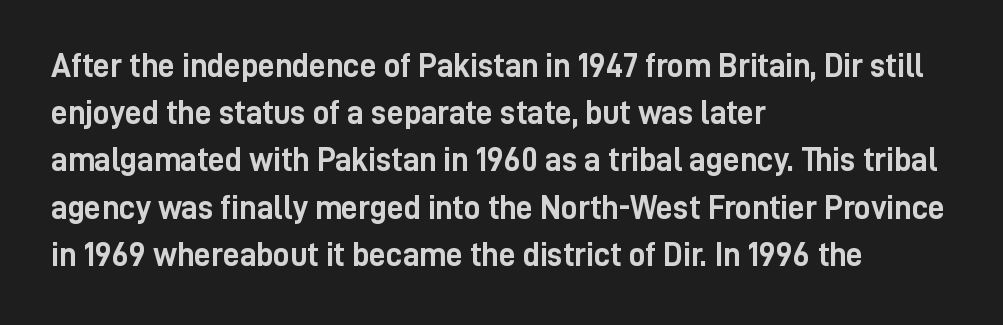
Leading matches the norm, producing a regular column. This is heavy type, rendered in bold. Compared with typical body copy, the letter spacing here is the same. Ascenders rise straight up at ninety degrees. These lines are rendered in a variable-pitch font.
